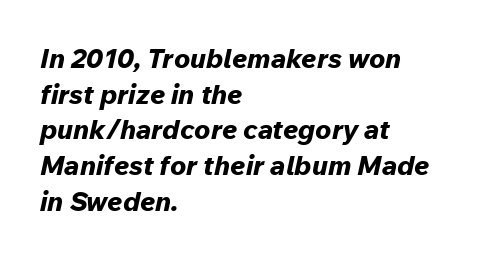
{"italic": "yes", "lean": "right", "slant_degrees": 12, "bold": "yes", "underline": "no", "align": "left", "line_spacing": "normal", "line_spacing_ratio": 1.32, "letter_spacing": "normal", "letter_spacing_em": 0.0, "glyph_px": 27}
